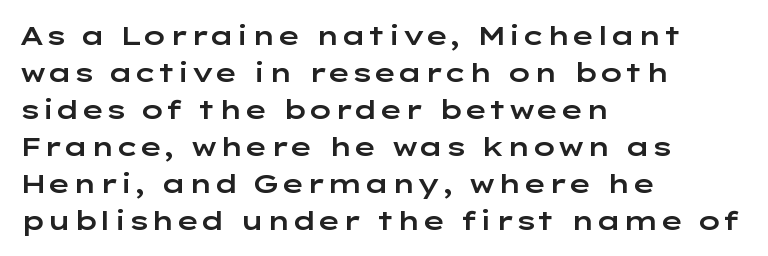
Q: Is the text italic (slanted)? A: No, it is upright.
Q: Is the text underlined? A: No.
Q: How is the paragraph aligned? A: Left-aligned.
Q: Is the spacing between letters normal or unusually wide? A: Normal.
Q: Is the spacing between lines tight, normal or loose? A: Normal.
